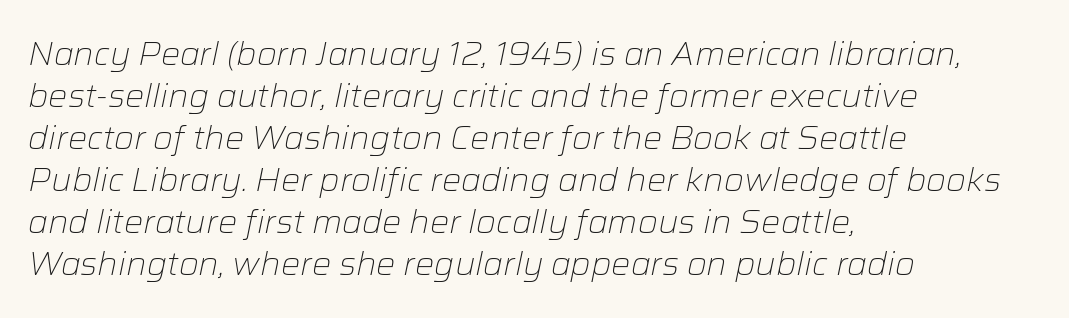
{"italic": "yes", "lean": "right", "slant_degrees": 12, "bold": "no", "weight": "light", "width": "normal", "stroke_contrast": "low", "x_height": "medium", "monospaced": "no", "underline": "no", "align": "left", "line_spacing": "normal", "line_spacing_ratio": 1.31, "letter_spacing": "normal", "letter_spacing_em": 0.0, "glyph_px": 32}
